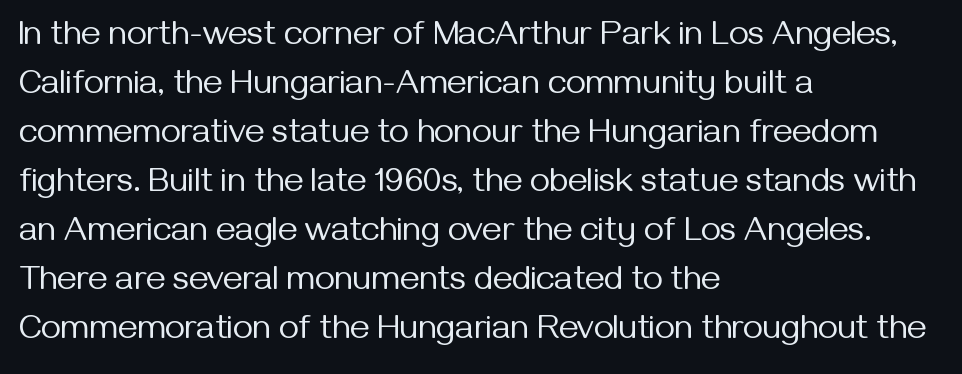
The image shows 34 px regular-weight sans-serif type, upright; set left-aligned, normal line spacing (1.44x), normal letter spacing, not underlined; medium stroke contrast and a medium x-height.
